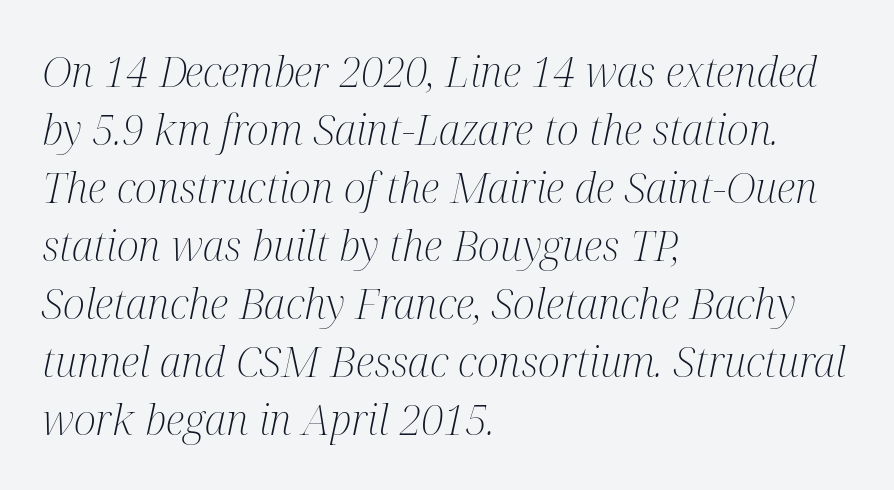
Q: Is the text bold? A: No.
Q: Is the text italic (slanted)? A: Yes, it leans right by about 12 degrees.
Q: Is the typeface a serif or a sans-serif typeface? A: Serif.
Q: Is the text underlined? A: No.
Q: How is the paragraph aligned? A: Left-aligned.
Q: Is the spacing between letters normal or unusually wide? A: Normal.
Q: Is the spacing between lines tight, normal or loose? A: Normal.
Q: Width (condensed, normal, or wide)? A: Condensed.
Q: Stroke contrast? A: Medium.
Q: x-height? A: Medium.
Q: Monospaced? A: No.
